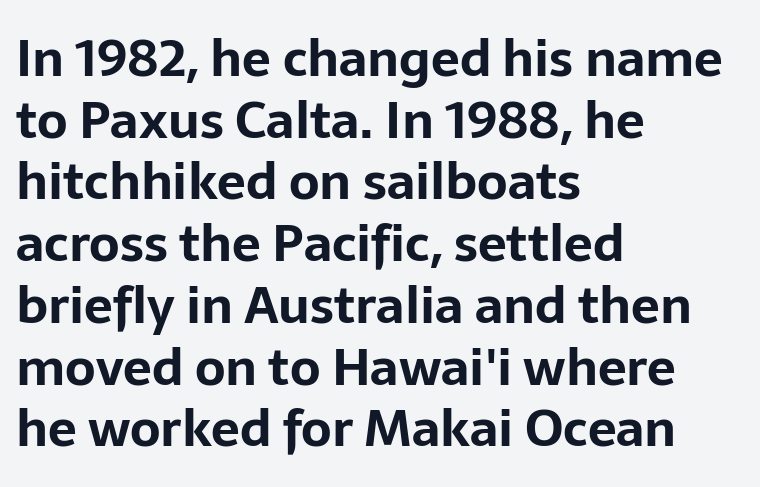
Q: Is the text bold? A: Yes.
Q: Is the text italic (slanted)? A: No, it is upright.
Q: Is the typeface a serif or a sans-serif typeface? A: Sans-serif.
Q: Is the text underlined? A: No.
Q: How is the paragraph aligned? A: Left-aligned.
Q: Is the spacing between letters normal or unusually wide? A: Normal.
Q: Width (condensed, normal, or wide)? A: Normal.
Q: Stroke contrast? A: Low.
Q: x-height? A: Medium.
Q: Monospaced? A: No.
